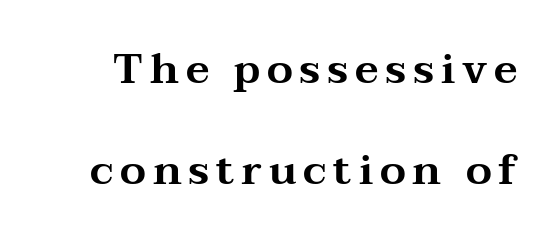
{"serif": "yes", "italic": "no", "width": "wide", "stroke_contrast": "medium", "x_height": "medium", "monospaced": "no", "underline": "no", "line_spacing": "loose", "line_spacing_ratio": 2.4, "glyph_px": 42}
